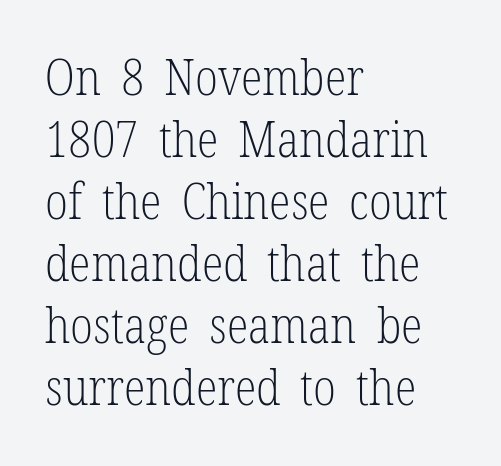
Q: Is the text bold? A: No.
Q: Is the text italic (slanted)? A: No, it is upright.
Q: Is the typeface a serif or a sans-serif typeface? A: Serif.
Q: Is the text underlined? A: No.
Q: How is the paragraph aligned? A: Left-aligned.
Q: Is the spacing between letters normal or unusually wide? A: Normal.
Q: Width (condensed, normal, or wide)? A: Condensed.
Q: Stroke contrast? A: Low.
Q: x-height? A: Medium.
Q: Monospaced? A: No.
